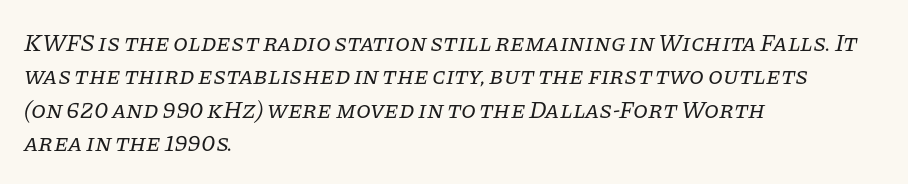
Q: Is the text bold? A: No.
Q: Is the text italic (slanted)? A: Yes, it leans right by about 11 degrees.
Q: Is the text underlined? A: No.
Q: How is the paragraph aligned? A: Left-aligned.
Q: Is the spacing between letters normal or unusually wide? A: Normal.
Q: Is the spacing between lines tight, normal or loose? A: Normal.
